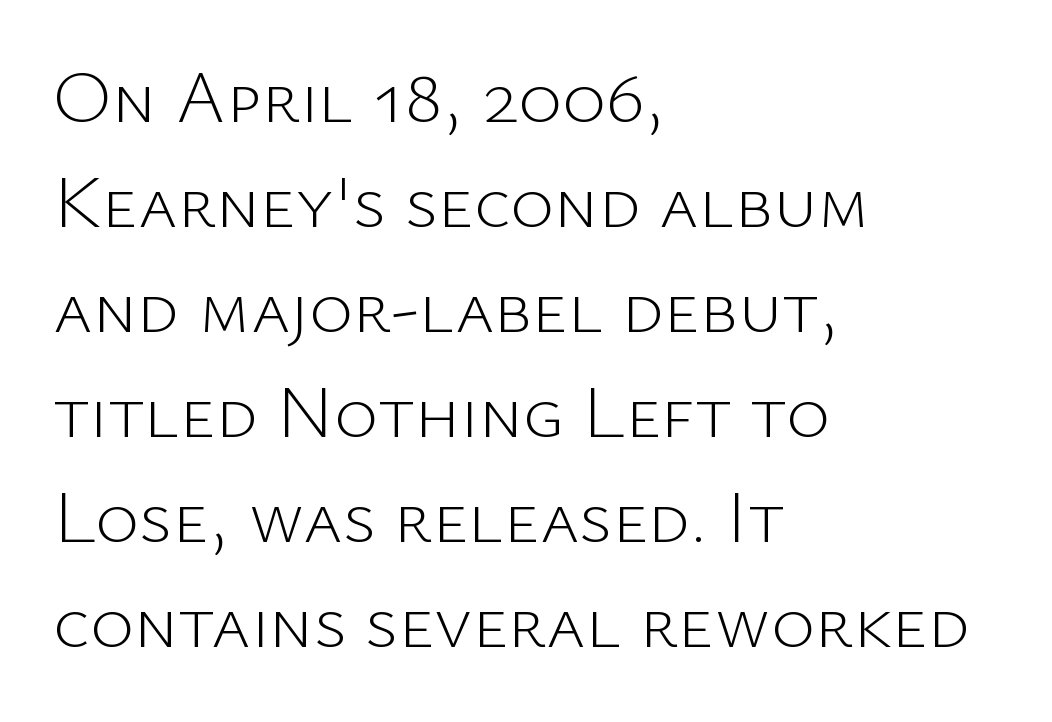
{"serif": "no", "italic": "no", "bold": "no", "weight": "light", "width": "normal", "stroke_contrast": "low", "x_height": "medium", "monospaced": "no", "underline": "no", "align": "left", "line_spacing": "normal", "line_spacing_ratio": 1.4, "letter_spacing": "normal", "letter_spacing_em": 0.0, "glyph_px": 75}
